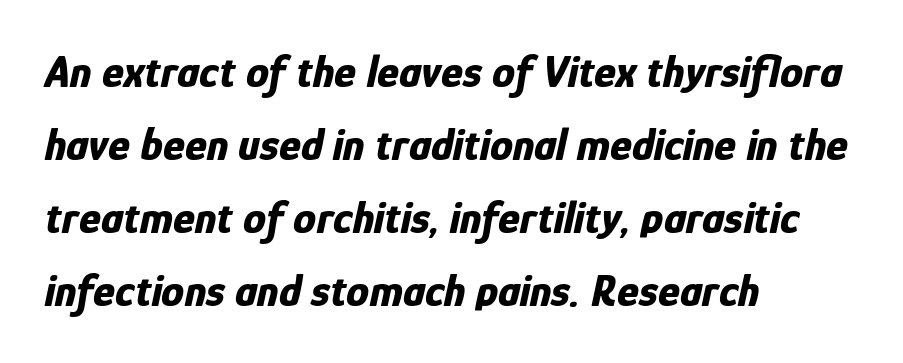
{"italic": "yes", "lean": "right", "slant_degrees": 12, "bold": "yes", "weight": "bold", "width": "condensed", "stroke_contrast": "low", "x_height": "medium", "monospaced": "no", "underline": "no", "align": "left", "line_spacing": "normal", "line_spacing_ratio": 1.59, "letter_spacing": "normal", "letter_spacing_em": 0.0, "glyph_px": 46}
